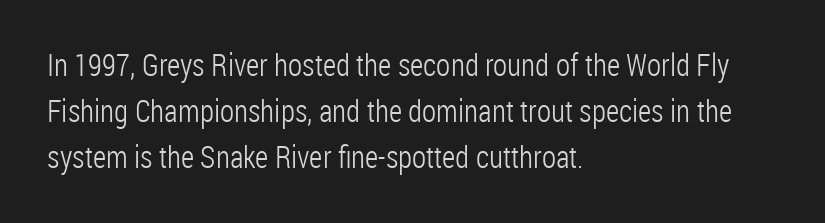
The image shows 31 px light, condensed sans-serif type, upright; set left-aligned, normal line spacing (1.48x), normal letter spacing, not underlined; low stroke contrast and a medium x-height.
